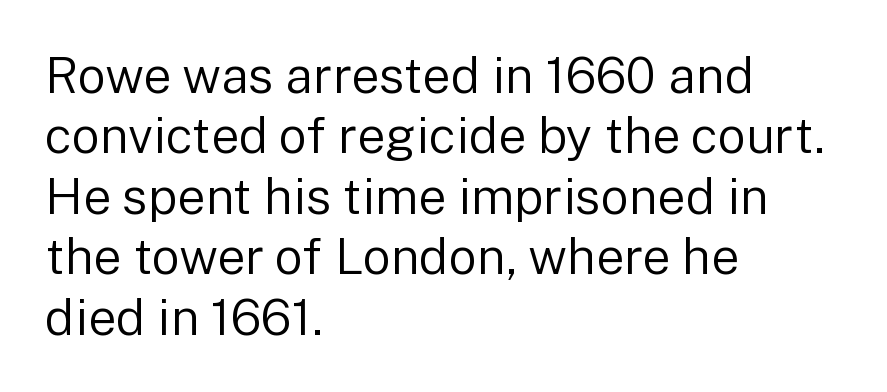
Q: Is the text bold? A: No.
Q: Is the text italic (slanted)? A: No, it is upright.
Q: Is the typeface a serif or a sans-serif typeface? A: Sans-serif.
Q: Is the text underlined? A: No.
Q: How is the paragraph aligned? A: Left-aligned.
Q: Is the spacing between letters normal or unusually wide? A: Normal.
Q: Width (condensed, normal, or wide)? A: Normal.
Q: Stroke contrast? A: Low.
Q: x-height? A: Medium.
Q: Monospaced? A: No.
